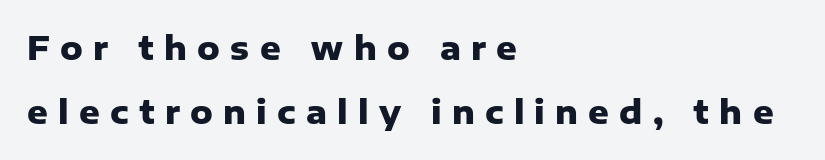
Q: Is the text bold? A: Yes.
Q: Is the text italic (slanted)? A: No, it is upright.
Q: Is the typeface a serif or a sans-serif typeface? A: Sans-serif.
Q: Is the text underlined? A: No.
Q: How is the paragraph aligned? A: Left-aligned.
Q: Is the spacing between letters normal or unusually wide? A: Unusually wide.
Q: Is the spacing between lines tight, normal or loose? A: Loose.
Q: Width (condensed, normal, or wide)? A: Normal.
Q: Stroke contrast? A: Low.
Q: x-height? A: Medium.
Q: Monospaced? A: No.
